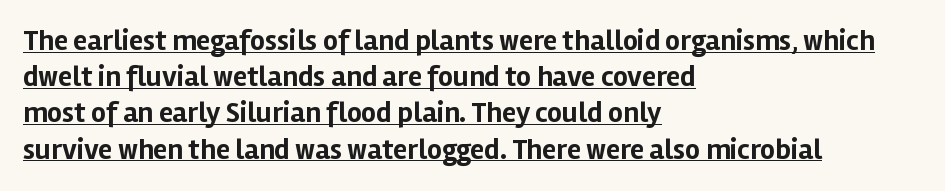
{"serif": "no", "italic": "no", "bold": "yes", "weight": "bold", "width": "normal", "stroke_contrast": "low", "x_height": "medium", "monospaced": "no", "underline": "yes", "align": "left", "line_spacing": "normal", "line_spacing_ratio": 1.25, "letter_spacing": "normal", "letter_spacing_em": 0.0, "glyph_px": 29}
